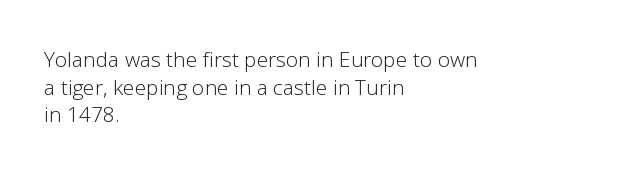
Teacher's note: observe the even left margin — that is flush-left alignment. The line texture is even and compact thanks to regular tracking. The lettering stays uniformly vertical, giving the passage a roman look. The baseline area is clear.
